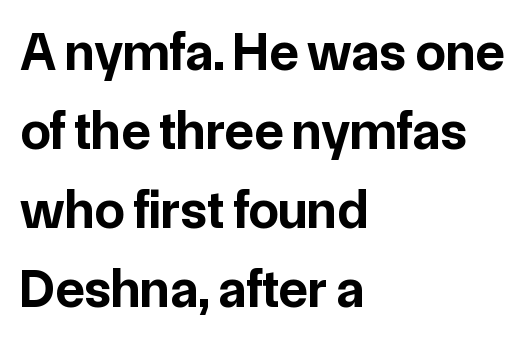
Q: Is the text bold? A: Yes.
Q: Is the text italic (slanted)? A: No, it is upright.
Q: Is the typeface a serif or a sans-serif typeface? A: Sans-serif.
Q: Is the text underlined? A: No.
Q: How is the paragraph aligned? A: Left-aligned.
Q: Is the spacing between letters normal or unusually wide? A: Normal.
Q: Is the spacing between lines tight, normal or loose? A: Normal.
Q: Width (condensed, normal, or wide)? A: Normal.
Q: Stroke contrast? A: Low.
Q: x-height? A: Medium.
Q: Monospaced? A: No.
